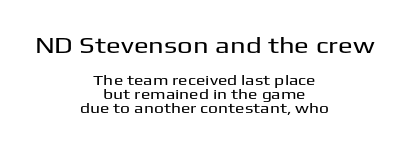
Q: Is the text italic (slanted)? A: No, it is upright.
Q: Is the text underlined? A: No.
Q: How is the paragraph aligned? A: Centered.
Q: Is the spacing between letters normal or unusually wide? A: Normal.
Q: Is the spacing between lines tight, normal or loose? A: Tight.
Q: Which block of text is set in a larger size, the first (top) or the second (bottom)? A: The first (top) one.
